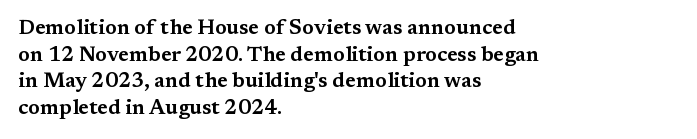
{"italic": "no", "underline": "no", "align": "left", "line_spacing": "normal", "line_spacing_ratio": 1.27, "letter_spacing": "normal", "letter_spacing_em": 0.0, "glyph_px": 21}
